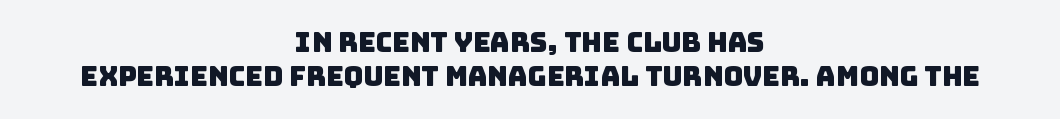
{"underline": "no", "align": "center", "line_spacing": "normal", "line_spacing_ratio": 1.25, "letter_spacing": "normal", "letter_spacing_em": 0.0, "glyph_px": 27}
